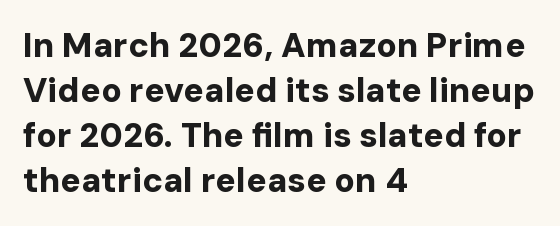
{"serif": "no", "italic": "no", "bold": "yes", "weight": "bold", "width": "normal", "stroke_contrast": "low", "x_height": "medium", "monospaced": "no", "underline": "no", "align": "left", "line_spacing": "normal", "line_spacing_ratio": 1.32, "letter_spacing": "normal", "letter_spacing_em": 0.0, "glyph_px": 34}
